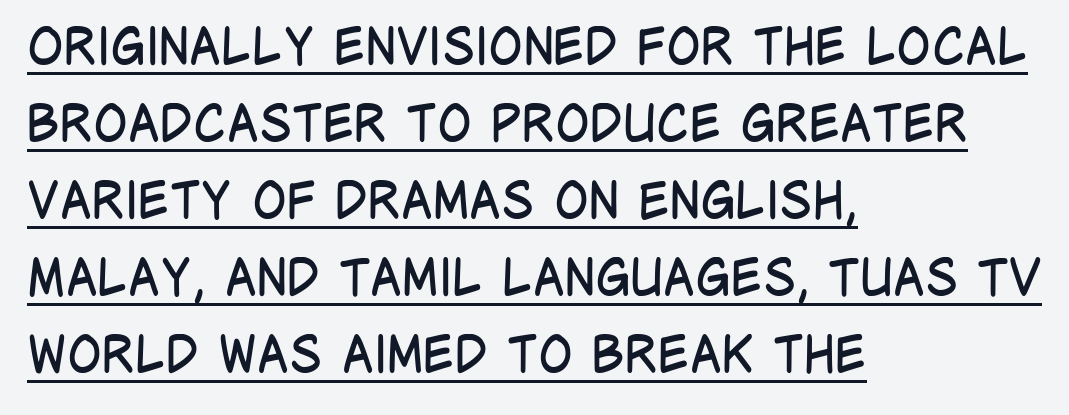
On a weight scale, this lands at 450 or below. Does the type have serifs? No, each stem ends abruptly. Rendered with straight, roman letterforms. The rendering uses a moderate line-height, typical for paragraphs. These lines are set flush left with a ragged right edge. The rendering keeps characters at their native spacing.
